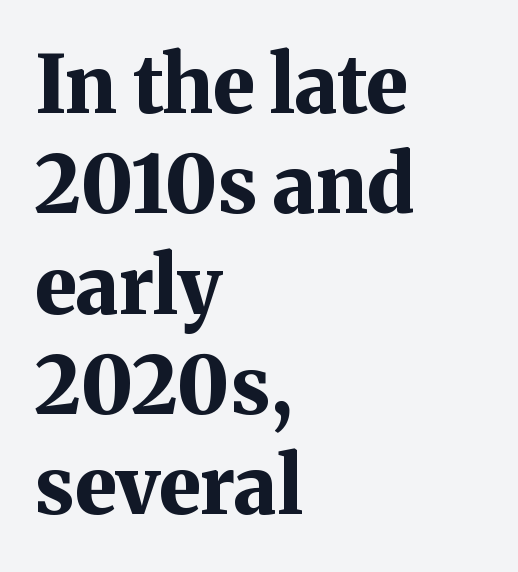
Small tapered or slab feet sit at the stroke ends, so this counts as serif. The letters stand straight up with perfectly vertical stems. Short note: letters normally spaced. The zone under the glyphs is completely vacant.
